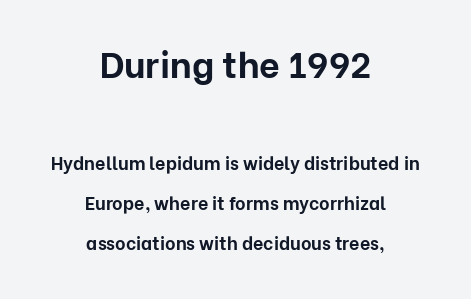
The image shows 36 px bold sans-serif type, upright; set centered, loose line spacing (2.23x), normal letter spacing, not underlined; the first (top) block is 2.0x larger; low stroke contrast and a medium x-height.
